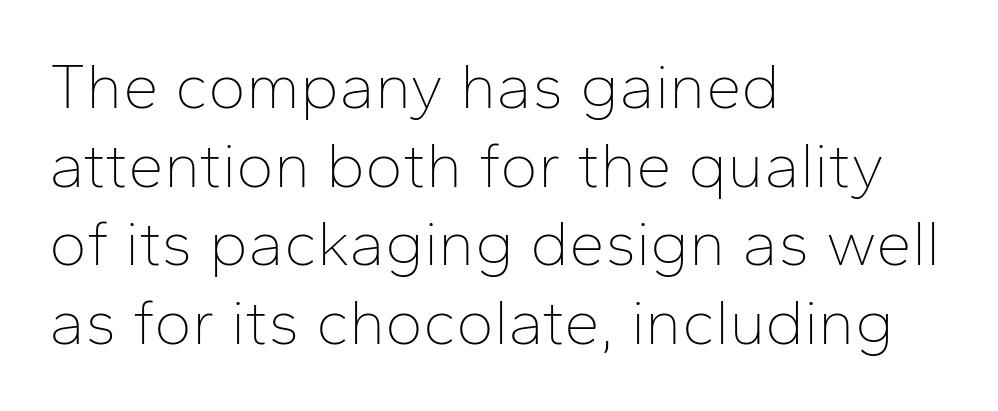
Characters remain perfectly vertical along every line. Caption: standard tracking, unaltered. Stems here are at most as thick as an everyday book face. Nothing sits at the stroke ends, so this counts as sans-serif.
